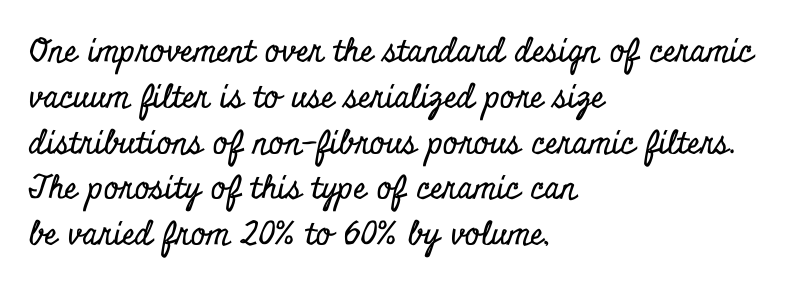
The letters advance in unequal steps, a hallmark of proportional type. The type is set solid horizontally, with unmodified tracking. Letters rest on an invisible, unmarked baseline. The designer went with a serif here, giving each stem small feet. How would I describe the line gaps? Plain and ordinary.
